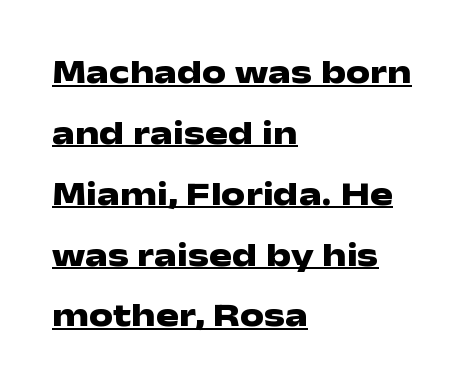
{"serif": "no", "italic": "no", "bold": "yes", "weight": "heavy", "width": "wide", "stroke_contrast": "low", "x_height": "medium", "monospaced": "no", "underline": "yes", "align": "left", "line_spacing_ratio": 1.79, "letter_spacing": "normal", "letter_spacing_em": 0.0, "glyph_px": 34}
